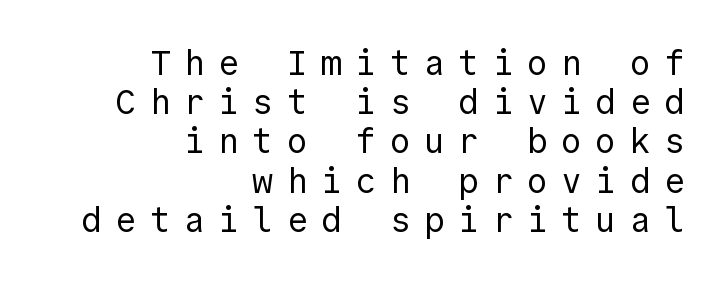
The image shows 35 px regular-weight sans-serif type, upright; set right-aligned, tight line spacing (1.12x), unusually wide letter spacing (+0.38 em), not underlined; a medium x-height.
